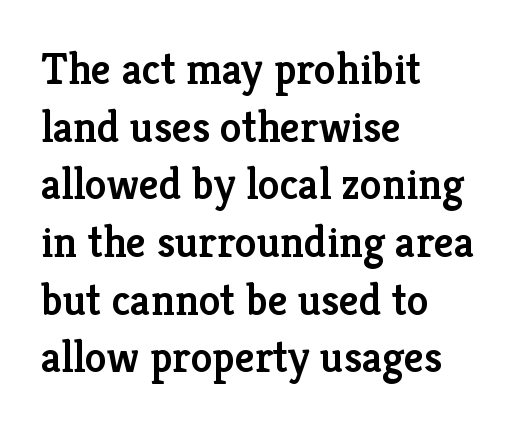
Q: Is the text bold? A: Semi-bold.
Q: Is the text italic (slanted)? A: No, it is upright.
Q: Is the typeface a serif or a sans-serif typeface? A: Serif.
Q: Is the text underlined? A: No.
Q: How is the paragraph aligned? A: Left-aligned.
Q: Is the spacing between letters normal or unusually wide? A: Normal.
Q: Is the spacing between lines tight, normal or loose? A: Normal.
Q: Width (condensed, normal, or wide)? A: Normal.
Q: Stroke contrast? A: Low.
Q: x-height? A: Medium.
Q: Monospaced? A: No.
